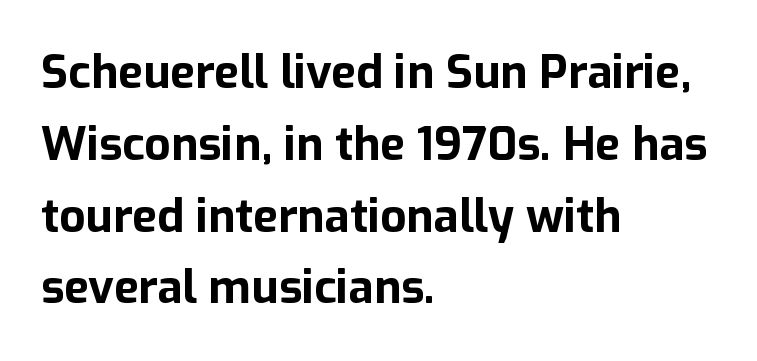
{"serif": "no", "italic": "no", "bold": "yes", "weight": "bold", "width": "normal", "stroke_contrast": "low", "x_height": "medium", "monospaced": "no", "underline": "no", "align": "left", "line_spacing": "normal", "line_spacing_ratio": 1.56, "letter_spacing": "normal", "letter_spacing_em": 0.0, "glyph_px": 46}
